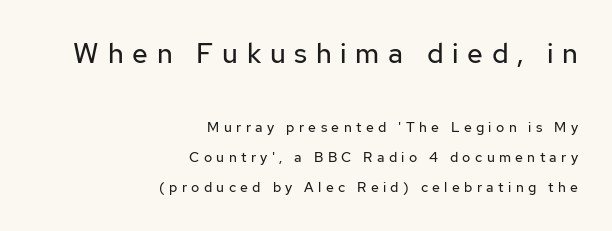
The image shows 28 px regular-weight sans-serif type, upright; set right-aligned, loose line spacing (2.15x), unusually wide letter spacing (+0.31 em), not underlined; the first (top) block is 2.0x larger; low stroke contrast and a medium x-height.
